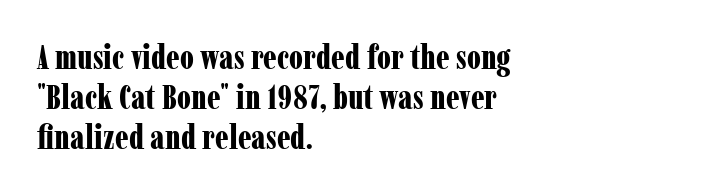
Notice how thick the strokes are: this is what a full bold looks like. Regarding serifs, this sample has them. Glance below the letters and you will spot only blank space. The passage shown is typed in a proportional face where columns would drift. Line beginnings align vertically; line endings do not. The type sits square on the baseline with zero lean.
